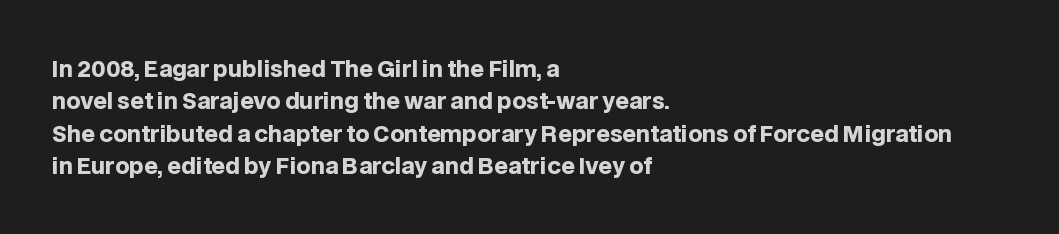
This block has exactly the height ordinary leading produces. A roman cut, with each character standing at attention. Typesetter's note: full bold, strokes at maximum text heaviness. The rendering anchors every line to the left-hand side.
